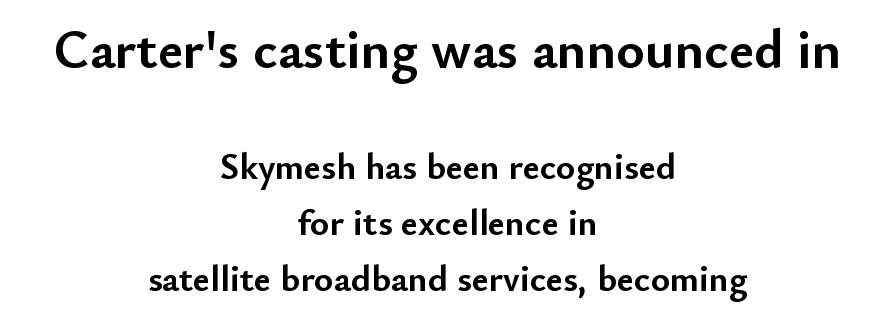
{"serif": "no", "italic": "no", "bold": "yes", "weight": "semibold", "width": "normal", "stroke_contrast": "low", "x_height": "small", "monospaced": "no", "underline": "no", "align": "center", "line_spacing": "normal", "line_spacing_ratio": 1.52, "letter_spacing": "normal", "letter_spacing_em": 0.0, "larger_block": "first", "size_ratio": 1.49, "glyph_px": 55}
